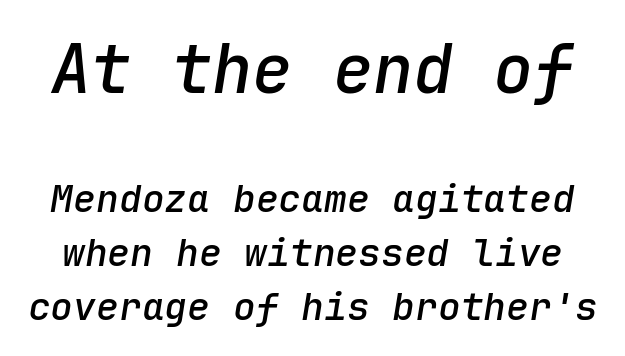
The image shows 67 px semibold type, italic (leaning right), monospaced; set normal line spacing (1.42x), normal letter spacing, not underlined; the first (top) block is 1.76x larger; low stroke contrast and a medium x-height.
